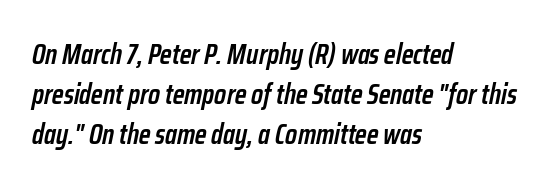
This sample uses an oblique cut, with every glyph tilted off the vertical. Letter spacing: default. Does the weight exceed regular? Yes, but only to semibold. This rendering features lettering with no underline.
